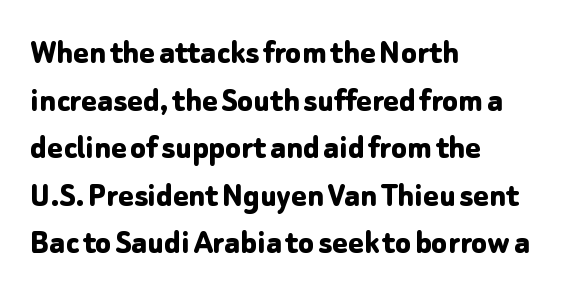
The image shows 36 px bold sans-serif type, upright; set left-aligned, normal line spacing (1.32x), normal letter spacing, not underlined; low stroke contrast and a medium x-height.
